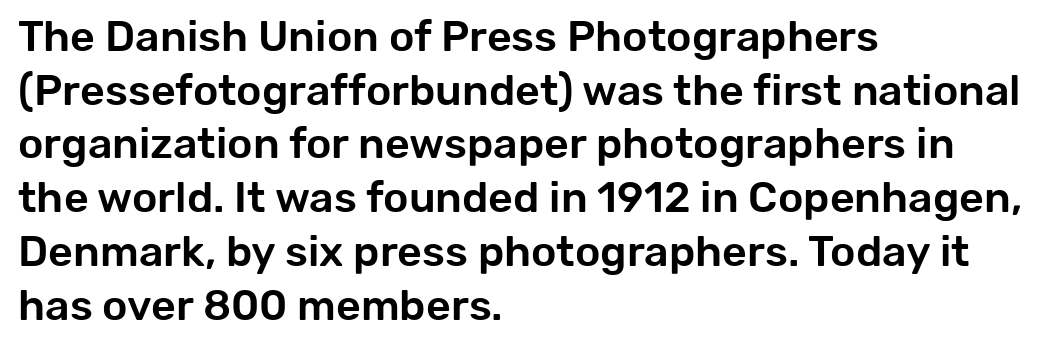
The image shows 43 px sans-serif type, upright; set left-aligned, normal line spacing (1.25x), normal letter spacing, not underlined; low stroke contrast and a medium x-height.
